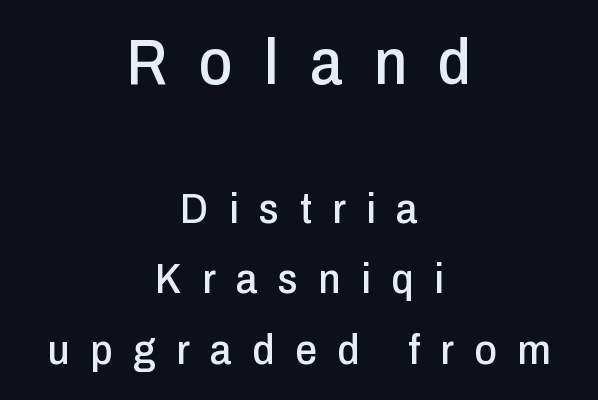
{"serif": "no", "italic": "no", "width": "condensed", "stroke_contrast": "low", "x_height": "medium", "monospaced": "no", "underline": "no", "align": "center", "line_spacing": "normal", "line_spacing_ratio": 1.64, "letter_spacing": "wide", "letter_spacing_em": 0.48, "larger_block": "first", "size_ratio": 1.51, "glyph_px": 65}
